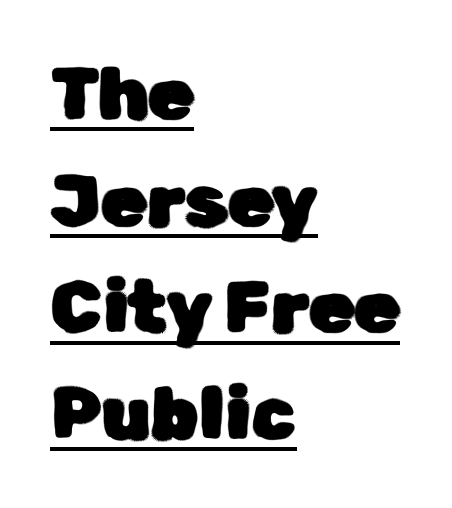
Q: Is the text italic (slanted)? A: No, it is upright.
Q: Is the typeface a serif or a sans-serif typeface? A: Sans-serif.
Q: Is the text underlined? A: Yes.
Q: How is the paragraph aligned? A: Left-aligned.
Q: Is the spacing between letters normal or unusually wide? A: Normal.
Q: Is the spacing between lines tight, normal or loose? A: Normal.
Q: Width (condensed, normal, or wide)? A: Normal.
Q: Stroke contrast? A: Low.
Q: x-height? A: Medium.
Q: Monospaced? A: No.
